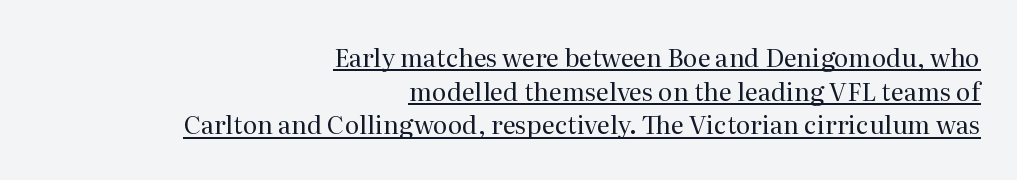
The image shows 25 px text type, upright; set right-aligned, normal line spacing (1.35x), normal letter spacing, underlined.
